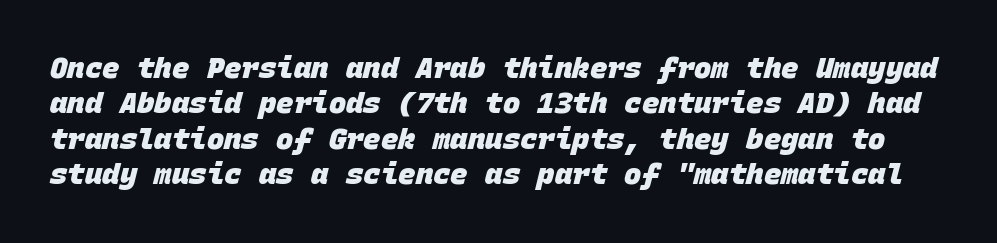
{"serif": "no", "bold": "yes", "weight": "heavy", "width": "normal", "stroke_contrast": "low", "x_height": "large", "monospaced": "yes", "underline": "no", "line_spacing_ratio": 1.22, "letter_spacing": "normal", "letter_spacing_em": 0.0, "glyph_px": 29}
